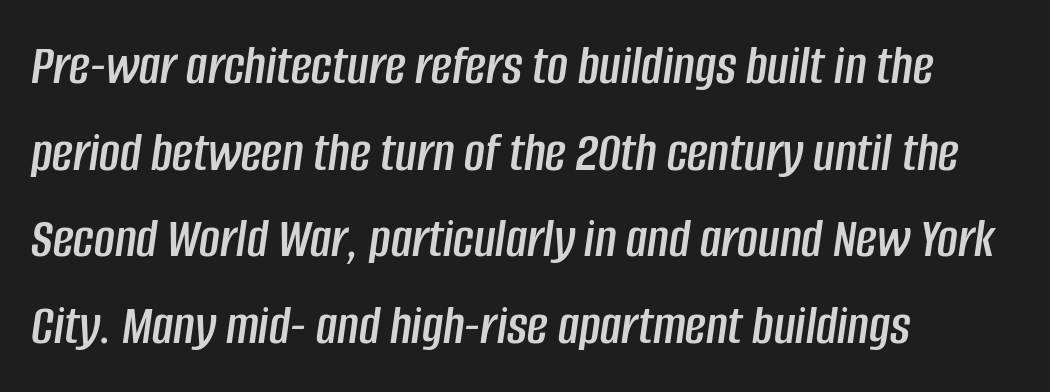
The image shows 57 px condensed type, italic (leaning right); set left-aligned, normal line spacing (1.52x), normal letter spacing, not underlined; low stroke contrast and a large x-height.
